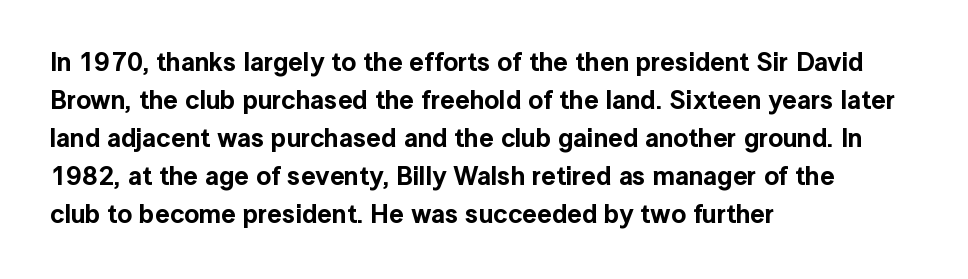
{"italic": "no", "underline": "no", "align": "left", "line_spacing": "normal", "line_spacing_ratio": 1.46, "letter_spacing": "normal", "letter_spacing_em": 0.0, "glyph_px": 26}
